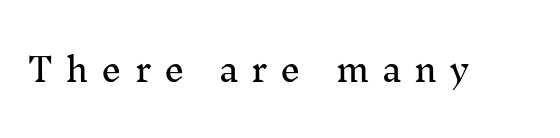
Q: Is the text italic (slanted)? A: No, it is upright.
Q: Is the typeface a serif or a sans-serif typeface? A: Serif.
Q: Is the text underlined? A: No.
Q: Is the spacing between letters normal or unusually wide? A: Unusually wide.
Q: Width (condensed, normal, or wide)? A: Normal.
Q: Stroke contrast? A: Medium.
Q: x-height? A: Medium.
Q: Monospaced? A: No.
